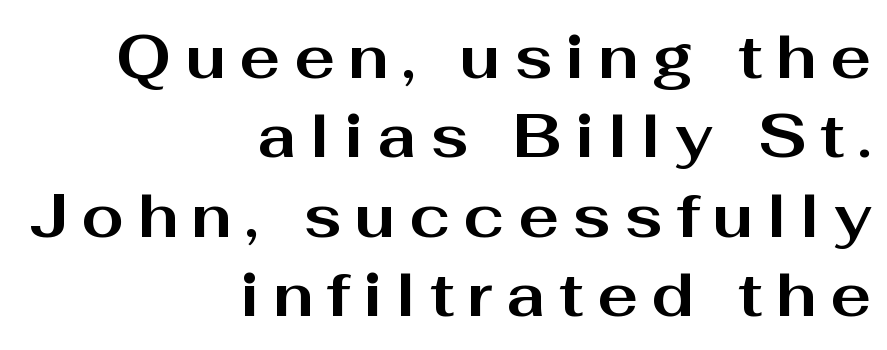
The image shows 61 px bold, wide sans-serif type, upright; set right-aligned, normal line spacing (1.3x), unusually wide letter spacing (+0.22 em), not underlined; medium stroke contrast and a medium x-height.
